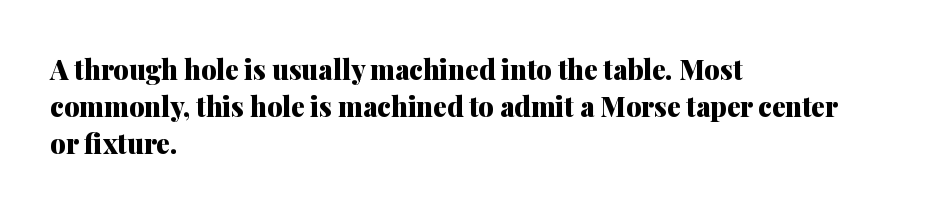
{"italic": "no", "bold": "yes", "underline": "no", "align": "left", "line_spacing": "normal", "line_spacing_ratio": 1.37, "letter_spacing": "normal", "letter_spacing_em": 0.0, "glyph_px": 27}
